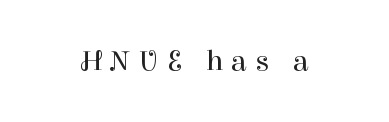
The characters are drawn with everyday or finer stroke widths. Check where the strokes stop: tiny serifs finish them off. Type without underlining. Varying glyph widths throughout — classic text-font behaviour. The font's upright variant was chosen for this text.
